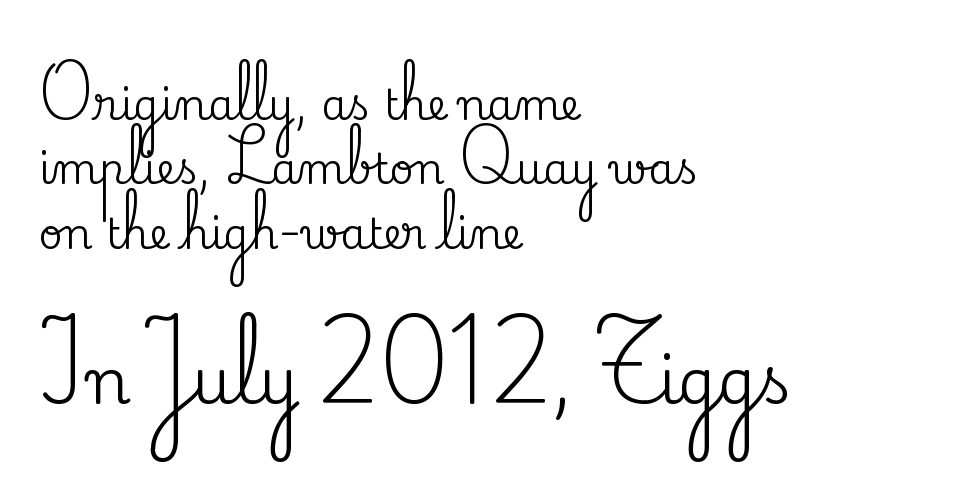
Only glyphs here, with clear space below each row. Which chunk is bigger? The second one — the bottom block dwarfs the top. Type style note: has serifs. The text block is weighted toward the left margin, trailing off unevenly rightward. The letters stand straight up with perfectly vertical stems.
